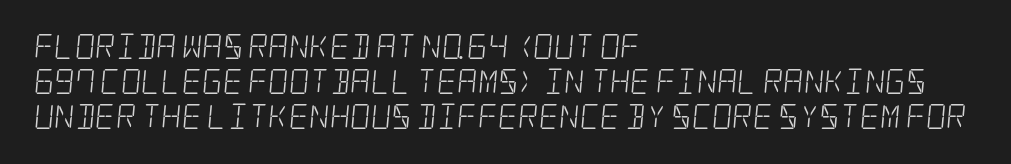
Q: Is the text bold? A: No.
Q: Is the text underlined? A: No.
Q: How is the paragraph aligned? A: Left-aligned.
Q: Is the spacing between letters normal or unusually wide? A: Normal.
Q: Is the spacing between lines tight, normal or loose? A: Normal.
